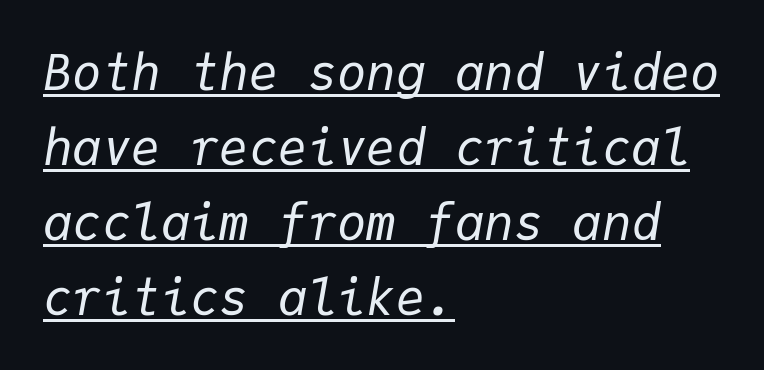
Q: Is the text bold? A: No.
Q: Is the text italic (slanted)? A: Yes, it leans right by about 9 degrees.
Q: Is the text underlined? A: Yes.
Q: How is the paragraph aligned? A: Left-aligned.
Q: Is the spacing between letters normal or unusually wide? A: Normal.
Q: Is the spacing between lines tight, normal or loose? A: Normal.
Q: Width (condensed, normal, or wide)? A: Normal.
Q: Stroke contrast? A: Low.
Q: x-height? A: Medium.
Q: Monospaced? A: Yes.
